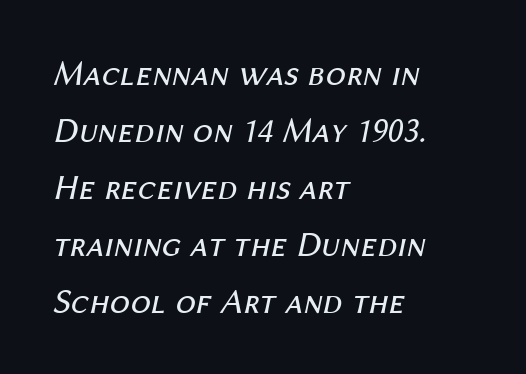
The image shows 36 px regular-weight type, italic (leaning right); set left-aligned, normal line spacing (1.58x), normal letter spacing, not underlined; medium stroke contrast and a medium x-height.
